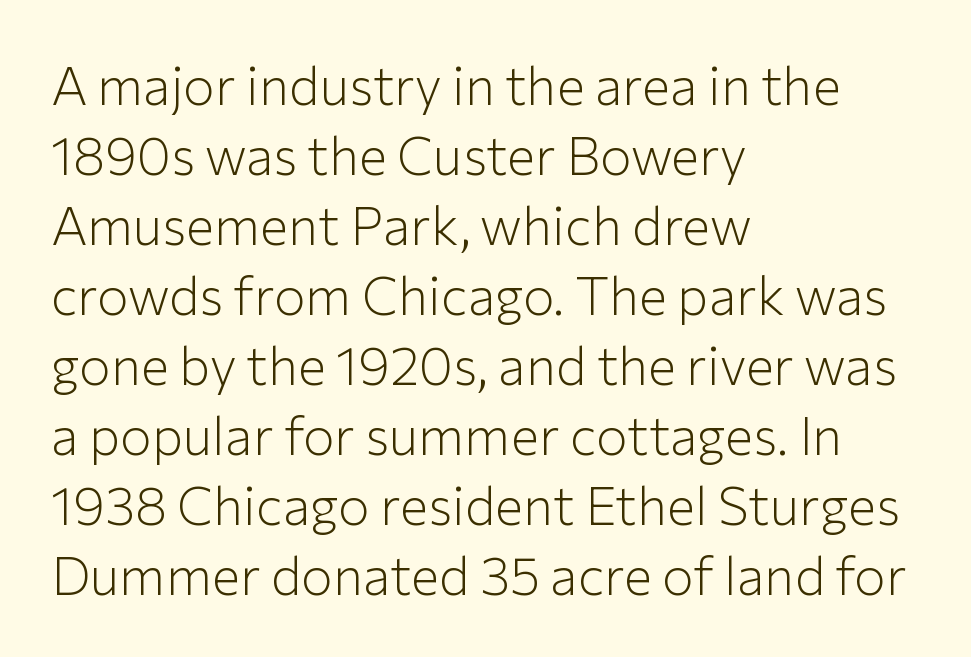
Does the copy run flush right? No — it runs flush left. Classification — sans serif. The typeface has the unassuming heft of standard copy or less. Plain, unruled lines of type.
